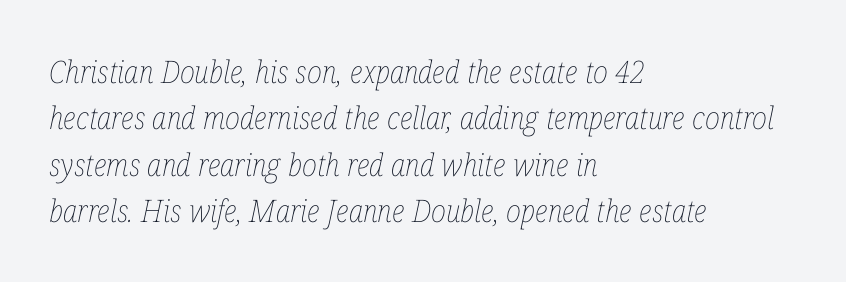
The image shows 31 px thin, condensed type, italic (leaning right); set left-aligned, normal line spacing (1.5x), normal letter spacing, not underlined; low stroke contrast and a medium x-height.
